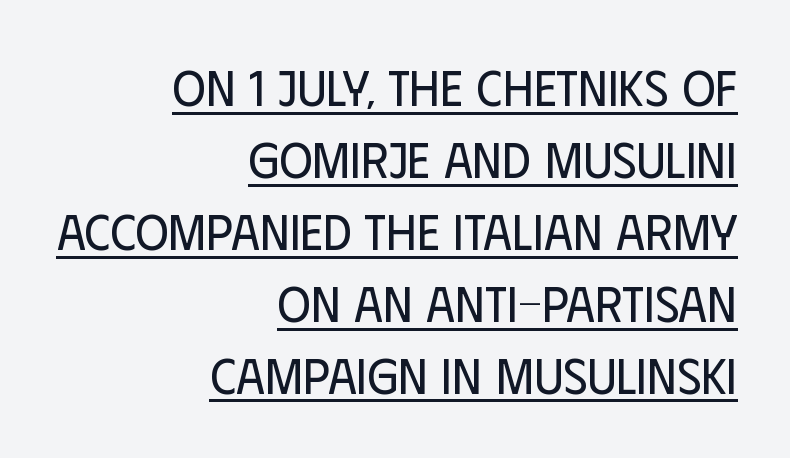
Baseline-to-baseline distance is the conventional proportion of letter height. Stroke thickness stays within the range of a standard reading face or lighter. Varying glyph widths throughout — classic text-font behaviour. This rendering leaves character spacing at its baseline value. Every stem runs plumb, perpendicular to the baseline. Letterform terminals end flat and unadorned throughout the passage.
